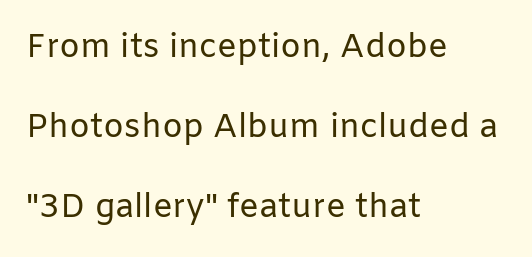
Q: Is the text bold? A: No.
Q: Is the text italic (slanted)? A: No, it is upright.
Q: Is the typeface a serif or a sans-serif typeface? A: Sans-serif.
Q: Is the text underlined? A: No.
Q: How is the paragraph aligned? A: Left-aligned.
Q: Is the spacing between letters normal or unusually wide? A: Normal.
Q: Is the spacing between lines tight, normal or loose? A: Loose.
Q: Width (condensed, normal, or wide)? A: Normal.
Q: Stroke contrast? A: Low.
Q: x-height? A: Medium.
Q: Monospaced? A: No.
